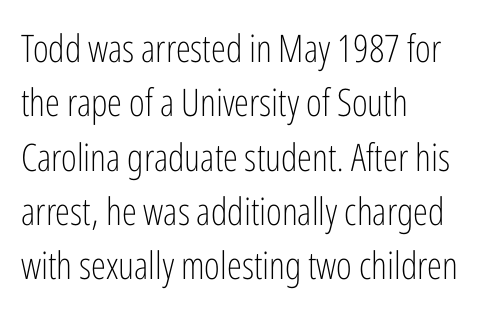
The characters display no serif detailing; their extremities are plain. Glyph-to-glyph distance matches everyday printed text. Underlining? Definitely not there. You can tell it's not italic because the verticals are truly vertical.
